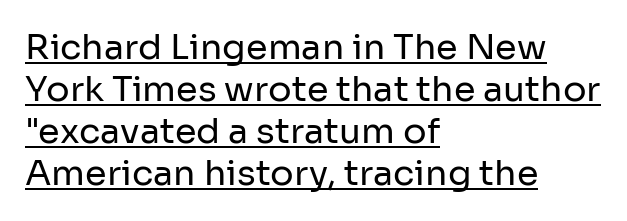
{"serif": "no", "italic": "no", "bold": "no", "weight": "regular", "width": "normal", "stroke_contrast": "low", "x_height": "medium", "monospaced": "no", "underline": "yes", "align": "left", "line_spacing_ratio": 1.2, "letter_spacing": "normal", "letter_spacing_em": 0.0, "glyph_px": 35}
